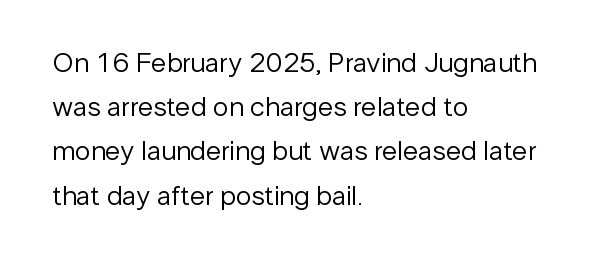
The image shows 28 px regular-weight sans-serif type, upright; set left-aligned, normal line spacing (1.58x), normal letter spacing, not underlined; low stroke contrast and a medium x-height.
